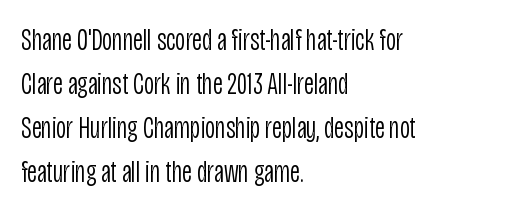
Is there much room between lines? A standard amount, neither cramped nor airy. A clean baseline with only descenders dipping below it. The type is set solid horizontally, with unmodified tracking. Horizontally, the lines are justified to the leading edge only. Check where the strokes stop: nothing finishes them off — pure sans. Weight: not bold — regular or lighter.
